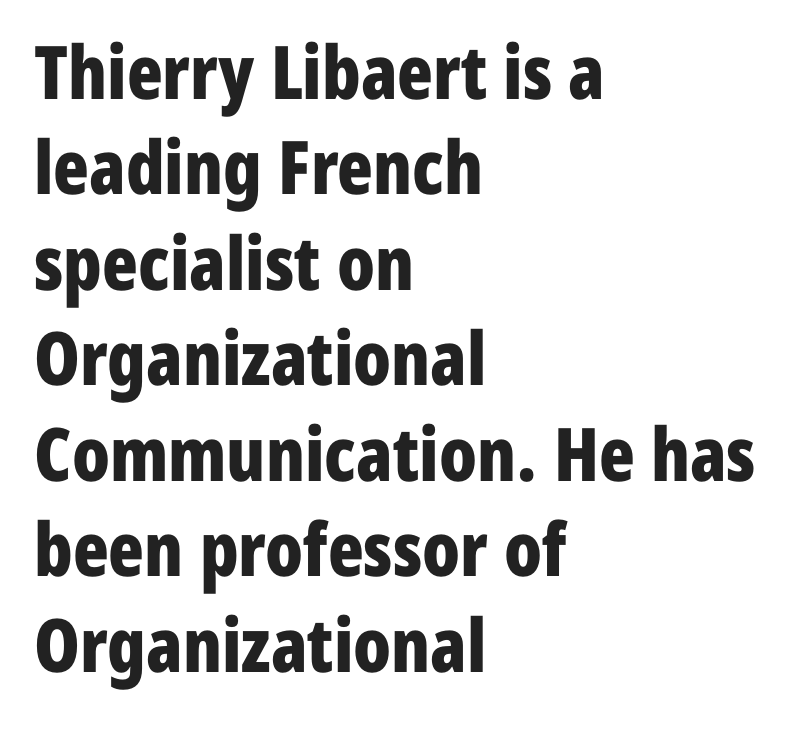
Anything drawn beneath the words? Only blank space. Check where the strokes stop: nothing finishes them off — pure sans. A typesetter would call this leading conventional body-copy spacing. Is the block centered? No — it sits flush against the left margin. The letters sit at their default tracking, neither squeezed nor spread. The specimen reads as upright at a glance.
